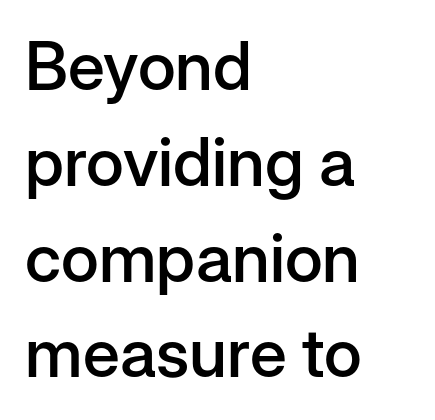
A typesetter would label this face a sans. Designer's note — italics off, roman on. Letter spacing: default. The strokes are fattened partway — semibold, not bold. Reading down the block, your eye returns to a fixed left position each line. Letters rest on an invisible, unmarked baseline.
